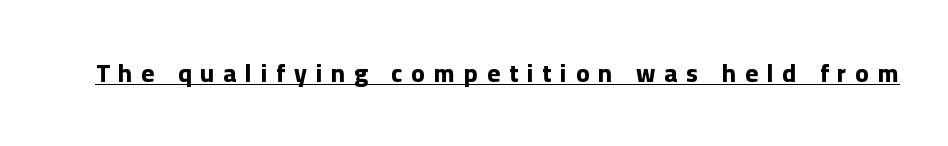
Q: Is the text bold? A: Yes.
Q: Is the text italic (slanted)? A: No, it is upright.
Q: Is the text underlined? A: Yes.
Q: Is the spacing between letters normal or unusually wide? A: Unusually wide.
